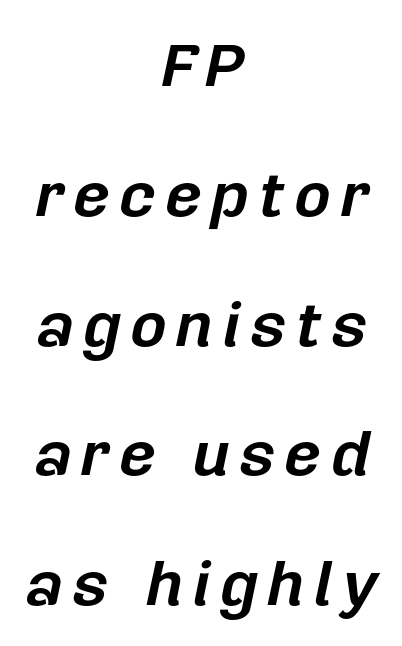
Q: Is the text bold? A: Yes.
Q: Is the text italic (slanted)? A: Yes, it leans right by about 12 degrees.
Q: Is the text underlined? A: No.
Q: How is the paragraph aligned? A: Centered.
Q: Is the spacing between lines tight, normal or loose? A: Loose.
Q: Width (condensed, normal, or wide)? A: Normal.
Q: Stroke contrast? A: Low.
Q: x-height? A: Medium.
Q: Monospaced? A: No.
